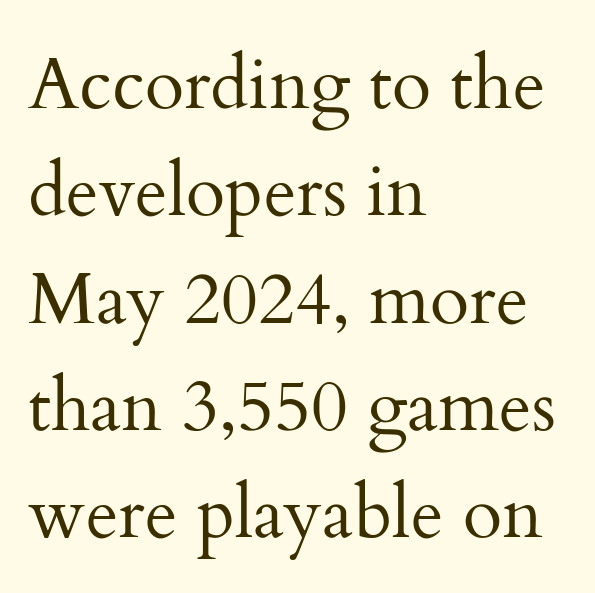
The image shows 72 px regular-weight serif type, upright; set left-aligned, normal line spacing (1.49x), normal letter spacing, not underlined; medium stroke contrast and a small x-height.
